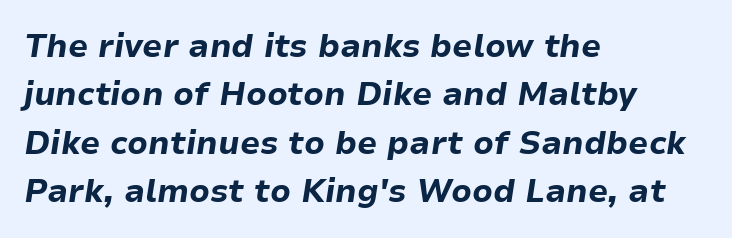
{"italic": "yes", "lean": "right", "slant_degrees": 9, "bold": "yes", "weight": "bold", "width": "normal", "stroke_contrast": "low", "x_height": "medium", "monospaced": "no", "underline": "no", "align": "left", "line_spacing": "normal", "line_spacing_ratio": 1.51, "letter_spacing": "normal", "letter_spacing_em": 0.0, "glyph_px": 32}
